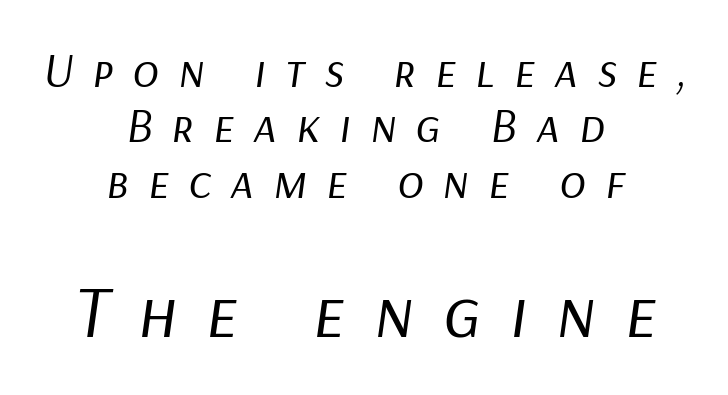
Here the glyphs are tracked loosely, breaking word shapes into spaced letters. In terms of posture, this sample is oblique. Casual observation: everything's sitting right in the middle. Note: smaller setting up top, larger setting below. Varying glyph widths throughout — classic text-font behaviour.
